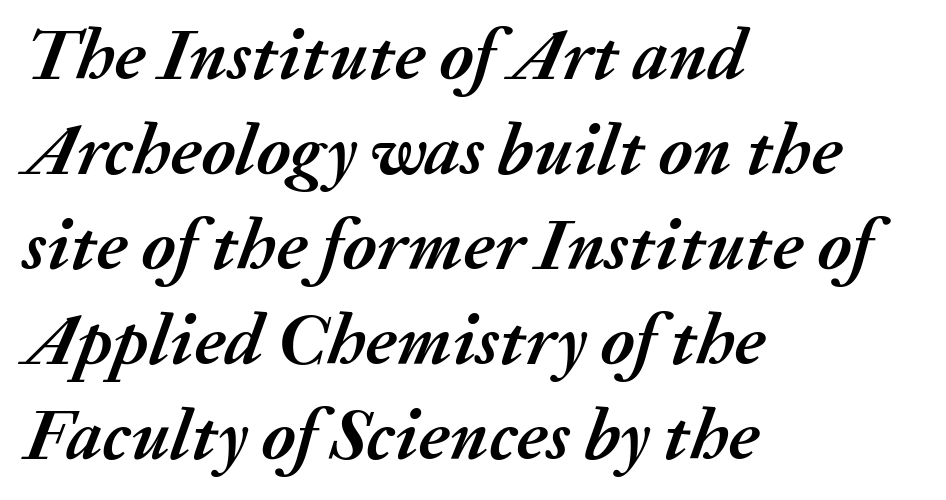
Q: Is the text bold? A: Yes.
Q: Is the text italic (slanted)? A: Yes, it leans right by about 20 degrees.
Q: Is the text underlined? A: No.
Q: How is the paragraph aligned? A: Left-aligned.
Q: Is the spacing between letters normal or unusually wide? A: Normal.
Q: Is the spacing between lines tight, normal or loose? A: Normal.
Q: Width (condensed, normal, or wide)? A: Normal.
Q: Stroke contrast? A: Medium.
Q: x-height? A: Medium.
Q: Monospaced? A: No.
